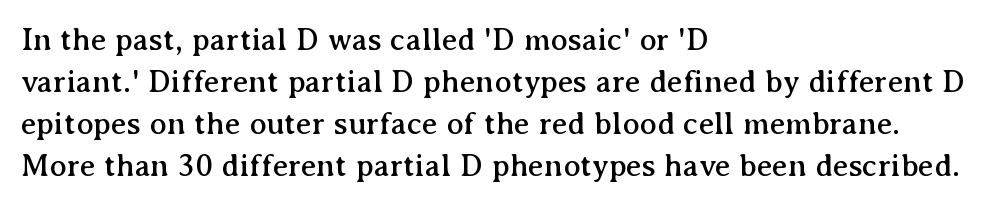
Q: Is the text italic (slanted)? A: No, it is upright.
Q: Is the typeface a serif or a sans-serif typeface? A: Serif.
Q: Is the text underlined? A: No.
Q: How is the paragraph aligned? A: Left-aligned.
Q: Is the spacing between letters normal or unusually wide? A: Normal.
Q: Is the spacing between lines tight, normal or loose? A: Normal.
Q: Width (condensed, normal, or wide)? A: Normal.
Q: Stroke contrast? A: Medium.
Q: x-height? A: Medium.
Q: Monospaced? A: No.
